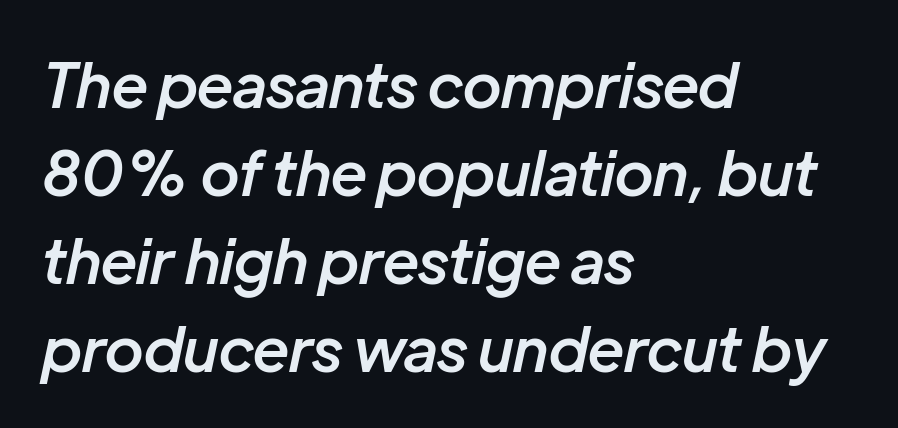
Anything drawn beneath the words? Only blank space. The axis of the letterforms is tilted away from vertical. Words appear dense and cohesive because spacing is normal. The line-height multiplier appears to be the usual default. Visually the block forms a straight wall on the left and a jagged coastline on the right. The font is running at a semibold setting, under full bold.
